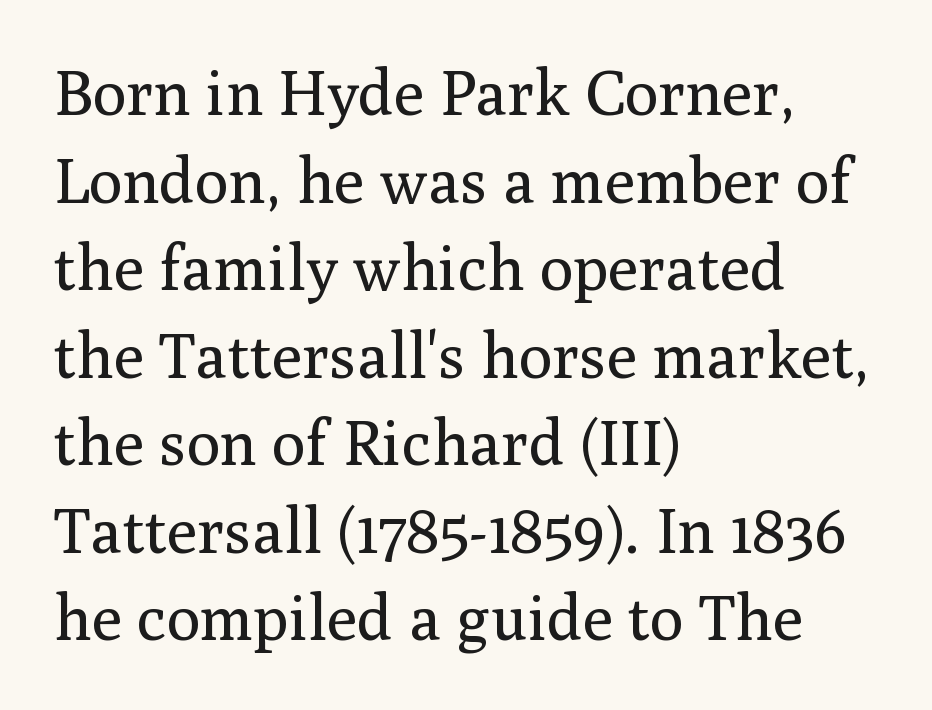
The image shows 63 px regular-weight serif type, upright; set left-aligned, normal line spacing (1.39x), normal letter spacing, not underlined; medium stroke contrast and a medium x-height.
